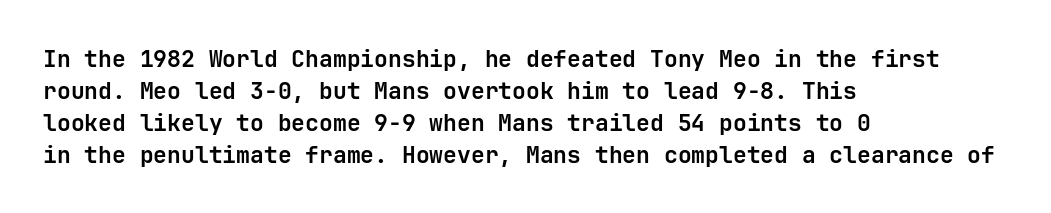
Compared with typical paragraphs, the rows here are spaced about the same. In terms of posture, this sample is upright. You'd pick this weight for a headline — it's a proper bold. Typeset ragged right — the left edge is the straight one.
